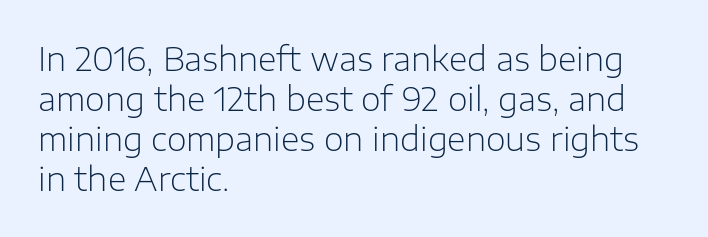
{"serif": "no", "italic": "no", "bold": "no", "weight": "light", "width": "normal", "stroke_contrast": "low", "x_height": "medium", "monospaced": "no", "underline": "no", "align": "left", "line_spacing": "normal", "line_spacing_ratio": 1.25, "letter_spacing": "normal", "letter_spacing_em": 0.0, "glyph_px": 32}
